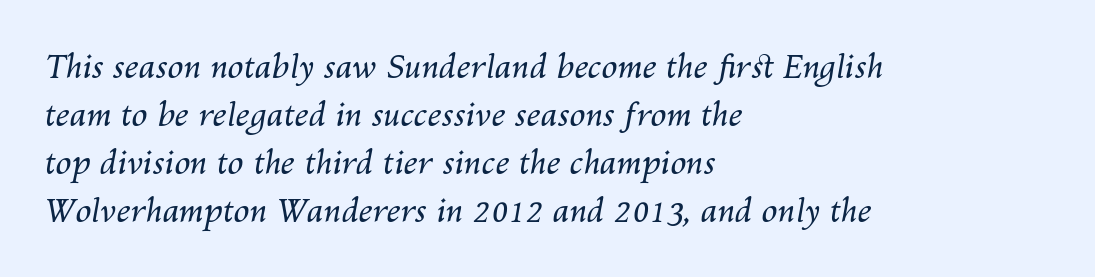
Default kerning and tracking; the words read as compact shapes. The passage shown leans; its letterforms are oblique. The letters advance in unequal steps, a hallmark of proportional type. A bare baseline throughout the passage. Alignment: flush left. Each new line begins a customary step beneath the previous one.
